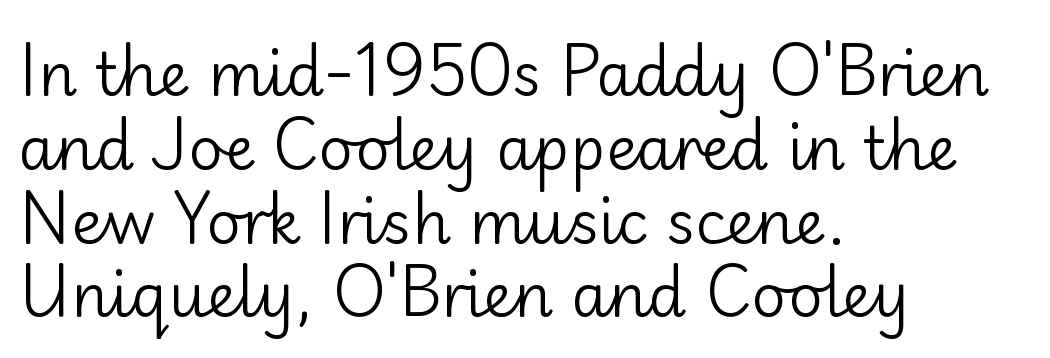
The image shows 60 px regular-weight sans-serif type, upright; set left-aligned, line spacing 1.23x, normal letter spacing, not underlined; low stroke contrast and a small x-height.
